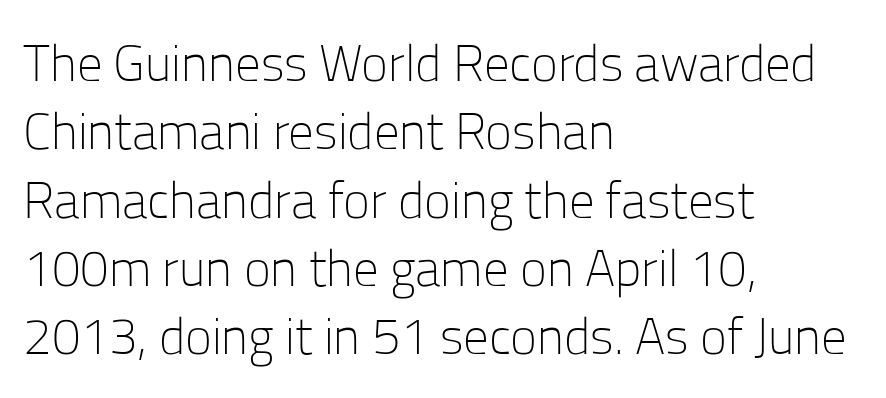
The image shows 51 px light sans-serif type, upright; set left-aligned, normal line spacing (1.34x), normal letter spacing, not underlined; low stroke contrast and a medium x-height.
